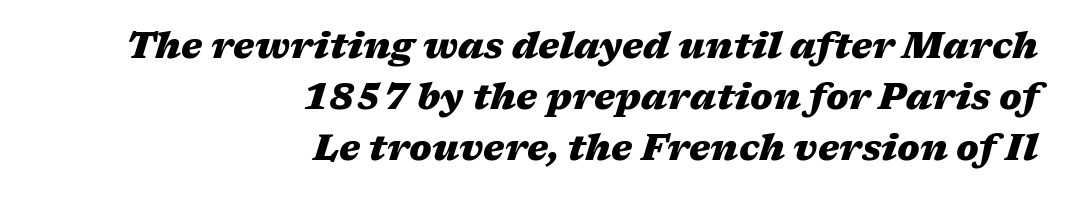
The image shows 36 px heavy, wide type, italic (leaning right); set right-aligned, normal line spacing (1.42x), normal letter spacing, not underlined; medium stroke contrast and a medium x-height.
